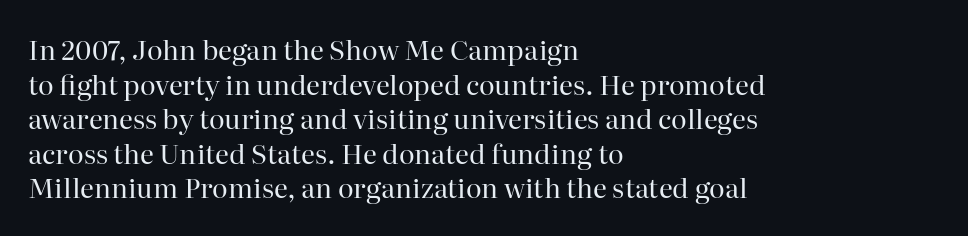
{"italic": "no", "bold": "no", "underline": "no", "align": "left", "line_spacing": "normal", "line_spacing_ratio": 1.28, "letter_spacing": "normal", "letter_spacing_em": 0.0, "glyph_px": 27}
